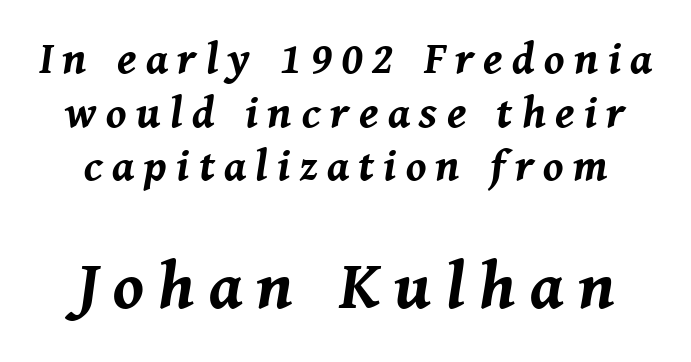
{"italic": "yes", "lean": "right", "slant_degrees": 8, "bold": "yes", "weight": "bold", "width": "normal", "stroke_contrast": "medium", "x_height": "medium", "monospaced": "no", "underline": "no", "line_spacing_ratio": 1.19, "letter_spacing": "wide", "letter_spacing_em": 0.21, "larger_block": "second", "size_ratio": 1.51, "glyph_px": 68}
